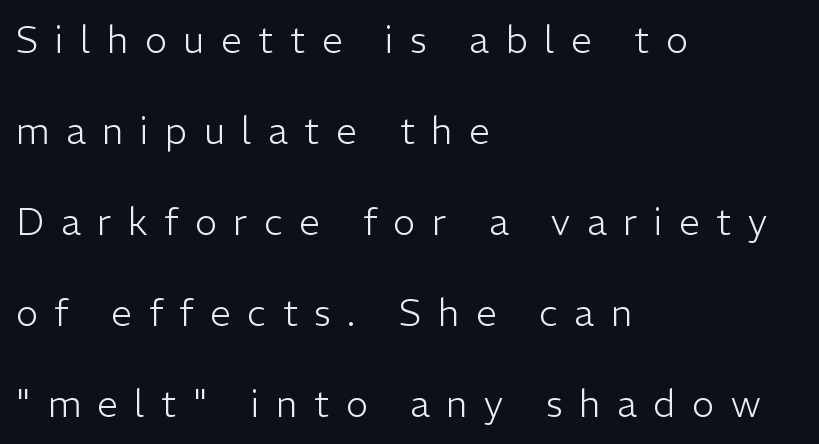
The image shows 37 px light sans-serif type, upright; set left-aligned, loose line spacing (2.46x), unusually wide letter spacing (+0.45 em), not underlined; low stroke contrast and a medium x-height.
